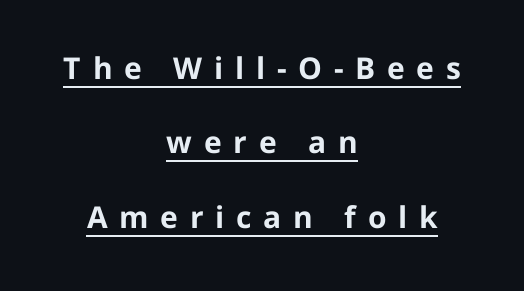
The image shows 30 px bold sans-serif type, upright; set centered, loose line spacing (2.48x), unusually wide letter spacing (+0.39 em), underlined; low stroke contrast and a medium x-height.
